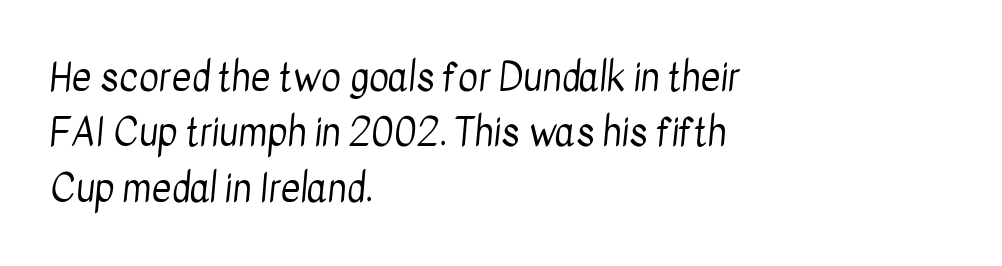
Glance below the letters and you will spot only blank space. One-word summary of the alignment: left. No extra ink here — the face is not bold. Tracking here is standard; glyphs follow each other at the usual distance. Compared with typical paragraphs, the rows here are spaced about the same.
